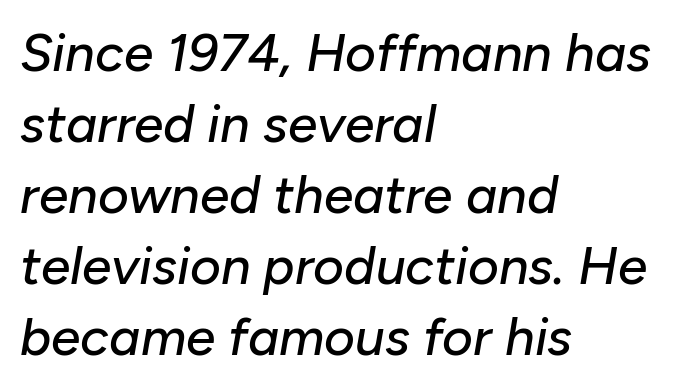
Q: Is the text italic (slanted)? A: Yes, it leans right by about 10 degrees.
Q: Is the text underlined? A: No.
Q: How is the paragraph aligned? A: Left-aligned.
Q: Is the spacing between letters normal or unusually wide? A: Normal.
Q: Is the spacing between lines tight, normal or loose? A: Normal.
Q: Width (condensed, normal, or wide)? A: Normal.
Q: Stroke contrast? A: Low.
Q: x-height? A: Medium.
Q: Monospaced? A: No.
